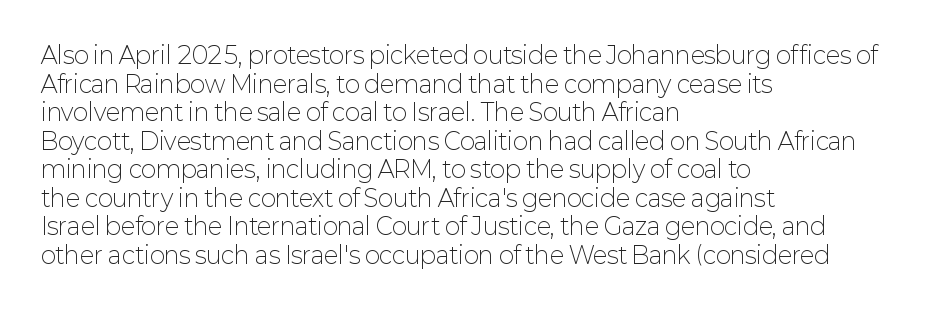
Q: Is the text bold? A: No.
Q: Is the text italic (slanted)? A: No, it is upright.
Q: Is the text underlined? A: No.
Q: How is the paragraph aligned? A: Left-aligned.
Q: Is the spacing between letters normal or unusually wide? A: Normal.
